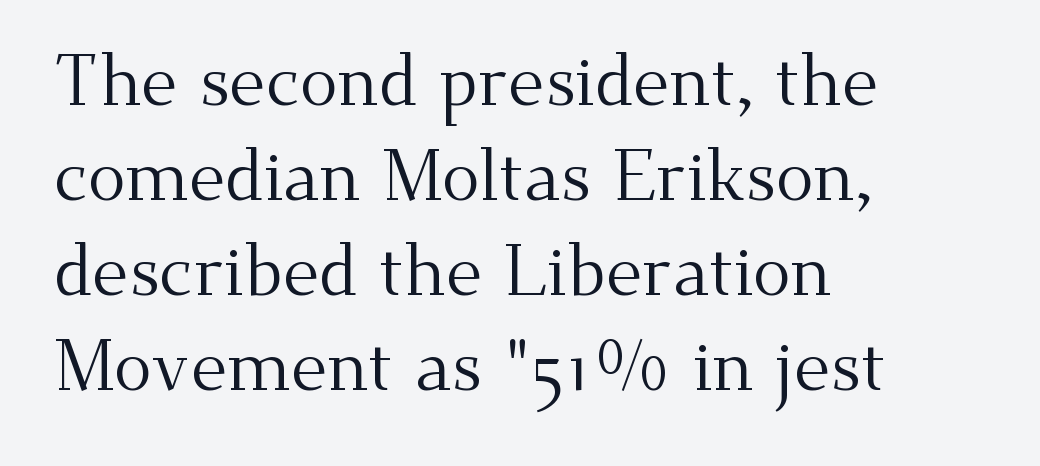
Horizontal bands of white between lines are of average thickness. Plain, unruled lines of type. Short and long lines alike share a common starting point at left. The specimen reads as upright at a glance. Tracking value appears to be zero — textbook default spacing. The letters advance in unequal steps, a hallmark of proportional type.
